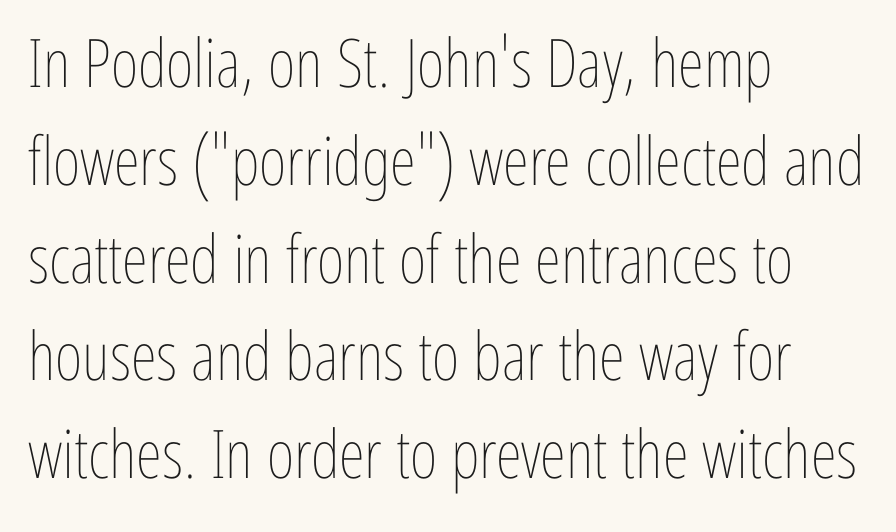
The image shows 67 px thin, condensed type, upright; set left-aligned, normal line spacing (1.46x), normal letter spacing, not underlined; low stroke contrast and a medium x-height.
